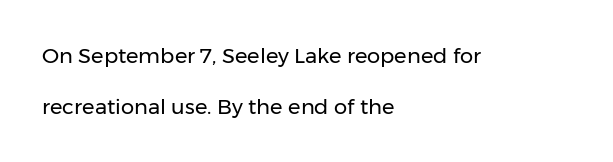
{"italic": "no", "bold": "no", "underline": "no", "align": "left", "line_spacing": "loose", "line_spacing_ratio": 2.42, "letter_spacing": "normal", "letter_spacing_em": 0.0, "glyph_px": 21}
